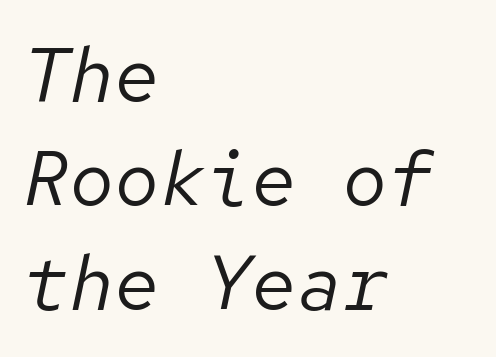
The image shows 76 px regular-weight type, italic (leaning right), monospaced; set left-aligned, normal line spacing (1.37x), normal letter spacing, not underlined; low stroke contrast and a medium x-height.
